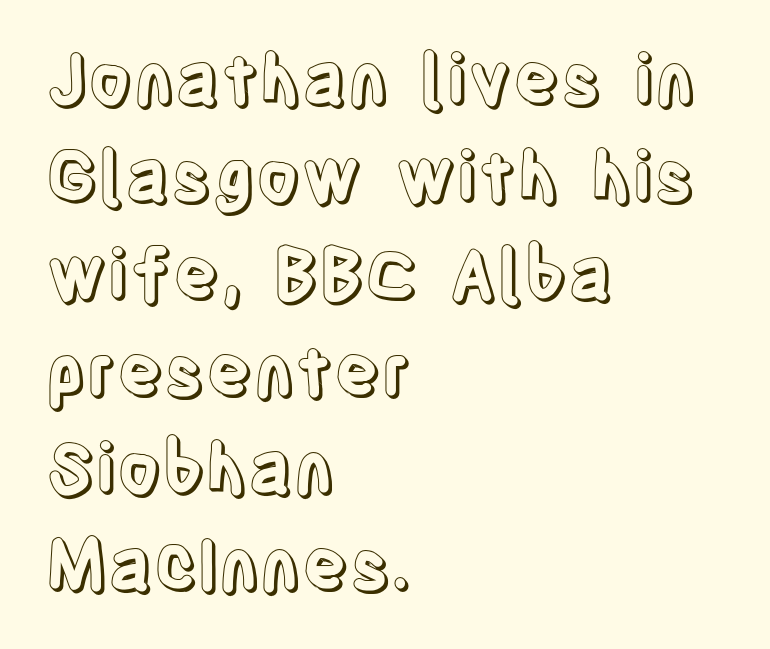
The rendering keeps characters at their native spacing. The gap between lines stays unmarked. Italic: no, the glyphs are upright roman. The rendering uses natural spacing where letterforms have individual widths.
